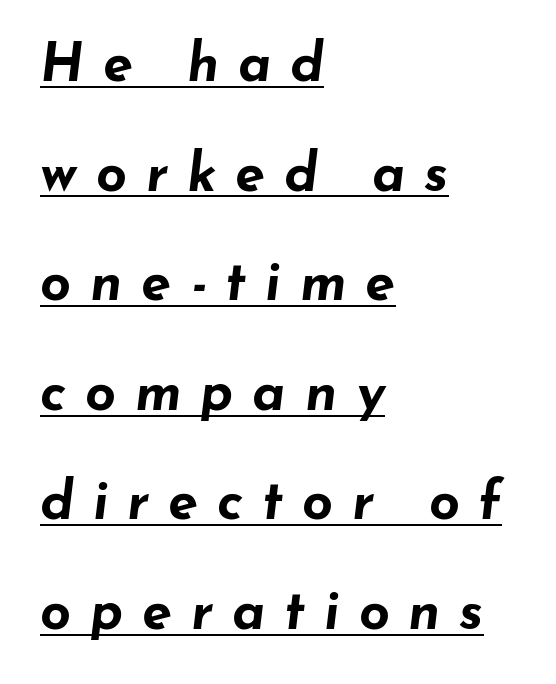
{"italic": "yes", "lean": "right", "slant_degrees": 7, "bold": "yes", "weight": "bold", "width": "wide", "stroke_contrast": "low", "x_height": "small", "monospaced": "no", "underline": "yes", "align": "left", "line_spacing": "loose", "line_spacing_ratio": 2.03, "letter_spacing": "wide", "letter_spacing_em": 0.35, "glyph_px": 54}
